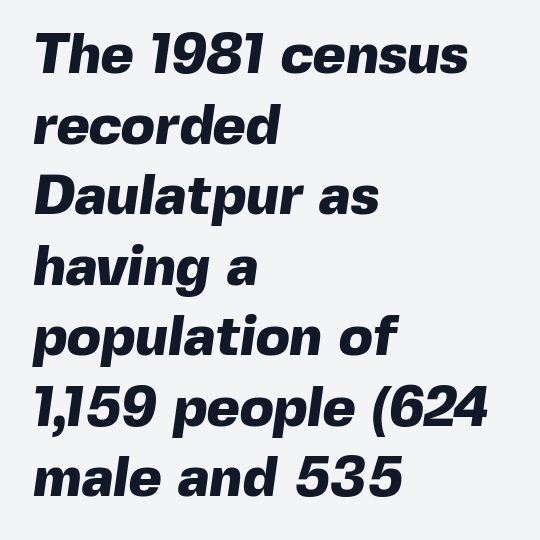
These lines are rendered in a variable-pitch font. Here the glyphs are tracked normally, forming tight word shapes. The sample has been set heavy, in full bold. All the whitespace from short lines collects on the right.
